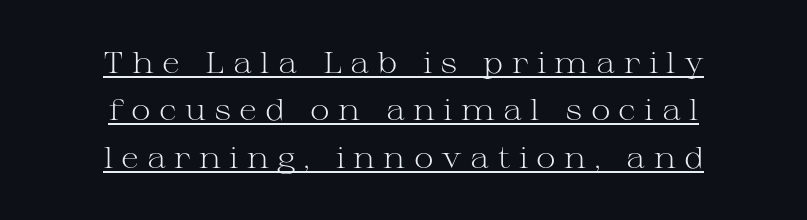
Q: Is the text bold? A: No.
Q: Is the text italic (slanted)? A: No, it is upright.
Q: Is the typeface a serif or a sans-serif typeface? A: Serif.
Q: Is the text underlined? A: Yes.
Q: How is the paragraph aligned? A: Centered.
Q: Is the spacing between letters normal or unusually wide? A: Unusually wide.
Q: Is the spacing between lines tight, normal or loose? A: Normal.
Q: Width (condensed, normal, or wide)? A: Wide.
Q: Stroke contrast? A: Medium.
Q: x-height? A: Medium.
Q: Monospaced? A: No.
